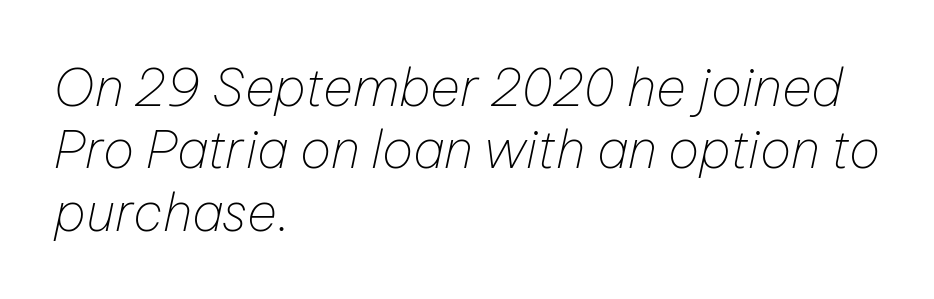
Q: Is the text bold? A: No.
Q: Is the text italic (slanted)? A: Yes, it leans right by about 12 degrees.
Q: Is the text underlined? A: No.
Q: How is the paragraph aligned? A: Left-aligned.
Q: Is the spacing between letters normal or unusually wide? A: Normal.
Q: Width (condensed, normal, or wide)? A: Normal.
Q: Stroke contrast? A: Low.
Q: x-height? A: Medium.
Q: Monospaced? A: No.
